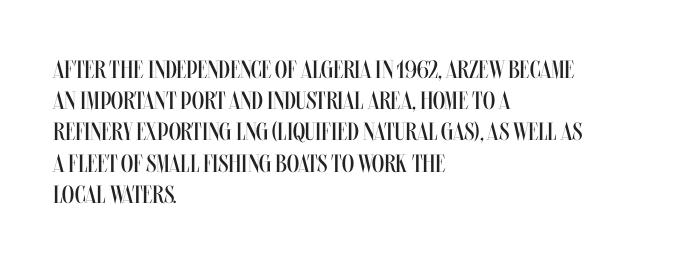
{"italic": "no", "bold": "no", "underline": "no", "align": "left", "line_spacing": "normal", "line_spacing_ratio": 1.25, "letter_spacing": "normal", "letter_spacing_em": 0.0, "glyph_px": 25}
